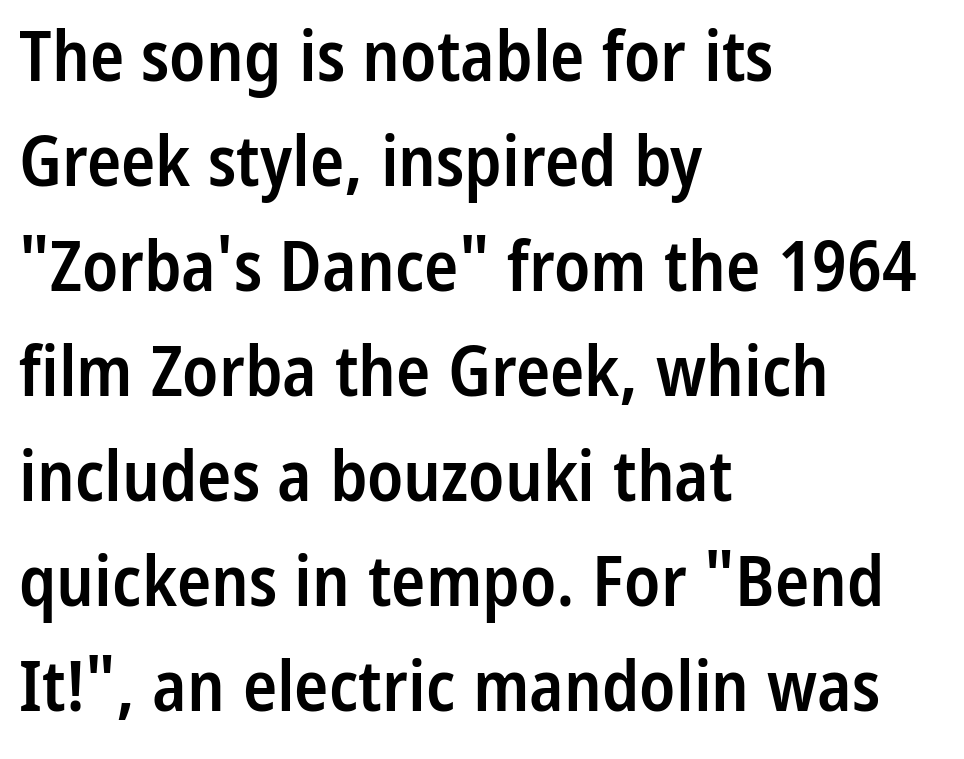
The image shows 71 px semibold, condensed sans-serif type, upright; set left-aligned, normal line spacing (1.48x), normal letter spacing, not underlined; low stroke contrast and a medium x-height.
